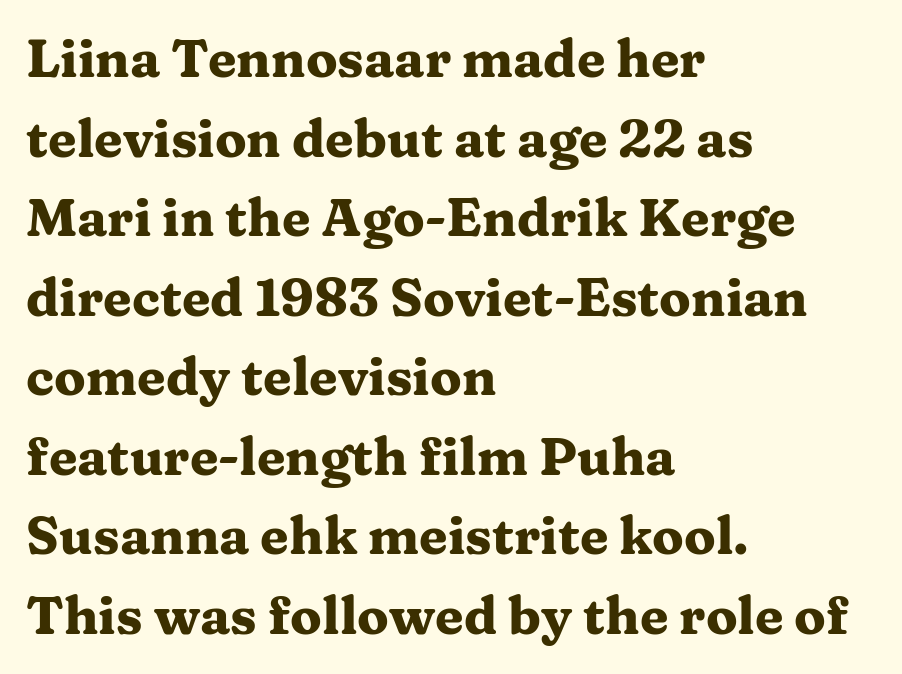
{"serif": "yes", "italic": "no", "bold": "yes", "weight": "heavy", "width": "wide", "stroke_contrast": "medium", "x_height": "medium", "monospaced": "no", "underline": "no", "align": "left", "line_spacing": "normal", "line_spacing_ratio": 1.53, "letter_spacing": "normal", "letter_spacing_em": 0.0, "glyph_px": 52}
